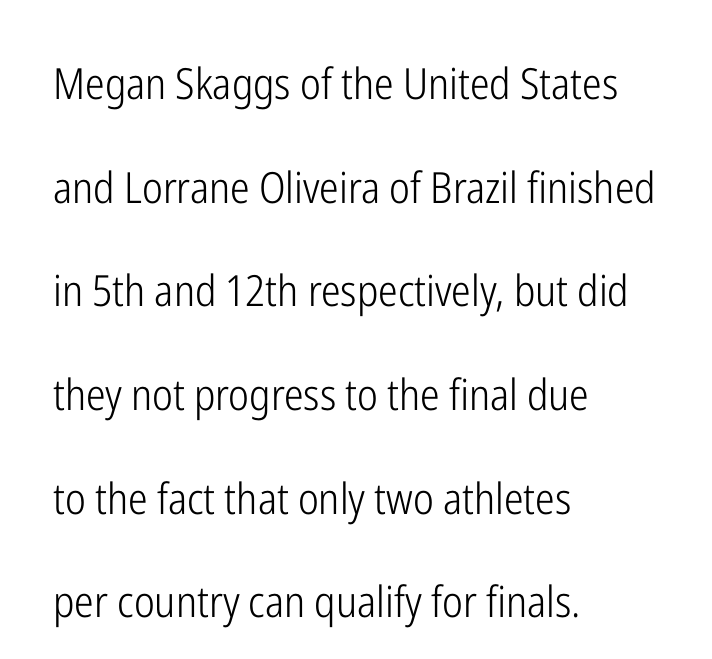
The image shows 43 px light, condensed sans-serif type, upright; set left-aligned, loose line spacing (2.41x), normal letter spacing, not underlined; low stroke contrast and a medium x-height.
